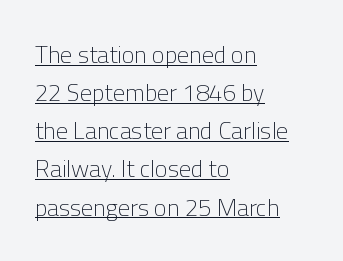
Q: Is the text bold? A: No.
Q: Is the text italic (slanted)? A: No, it is upright.
Q: Is the text underlined? A: Yes.
Q: How is the paragraph aligned? A: Left-aligned.
Q: Is the spacing between letters normal or unusually wide? A: Normal.
Q: Is the spacing between lines tight, normal or loose? A: Normal.
